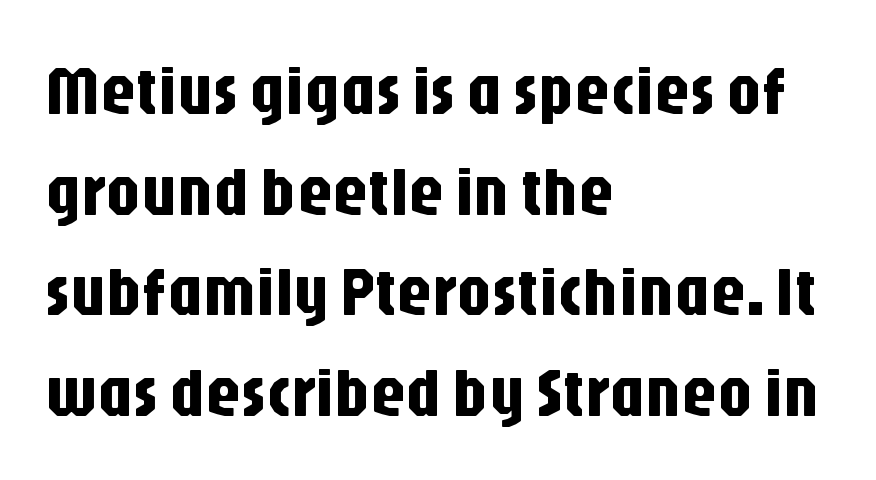
{"serif": "no", "italic": "no", "width": "condensed", "stroke_contrast": "low", "x_height": "large", "monospaced": "no", "underline": "no", "align": "left", "line_spacing": "normal", "line_spacing_ratio": 1.46, "letter_spacing": "normal", "letter_spacing_em": 0.0, "glyph_px": 69}
